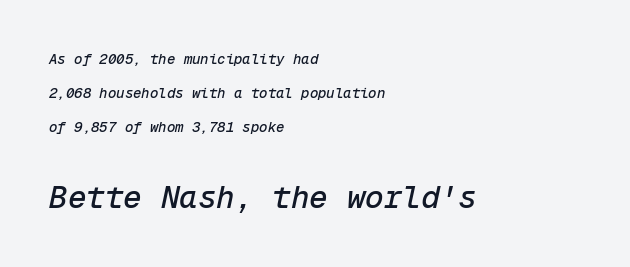
Scale increases going downward across the two blocks. There is no visible air inserted between adjacent glyphs. A great deal of white space separates one row of letters from the next. A student would call this left alignment; a typographer would say flush left, rag right. The area under the type is left untouched.
